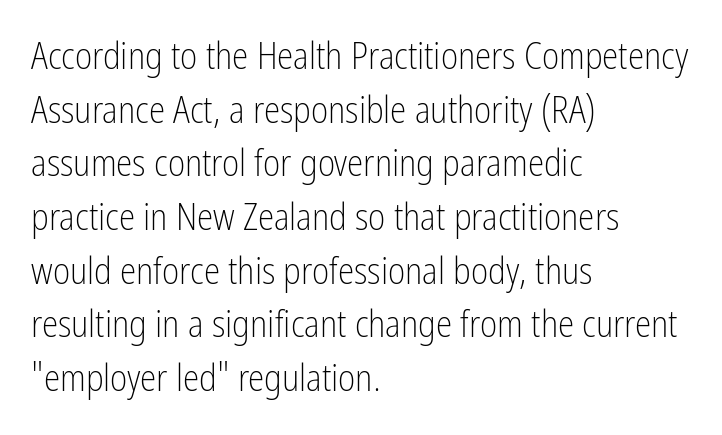
{"serif": "no", "italic": "no", "bold": "no", "weight": "light", "width": "condensed", "stroke_contrast": "low", "x_height": "medium", "monospaced": "no", "underline": "no", "align": "left", "line_spacing": "normal", "line_spacing_ratio": 1.45, "letter_spacing": "normal", "letter_spacing_em": 0.0, "glyph_px": 37}
